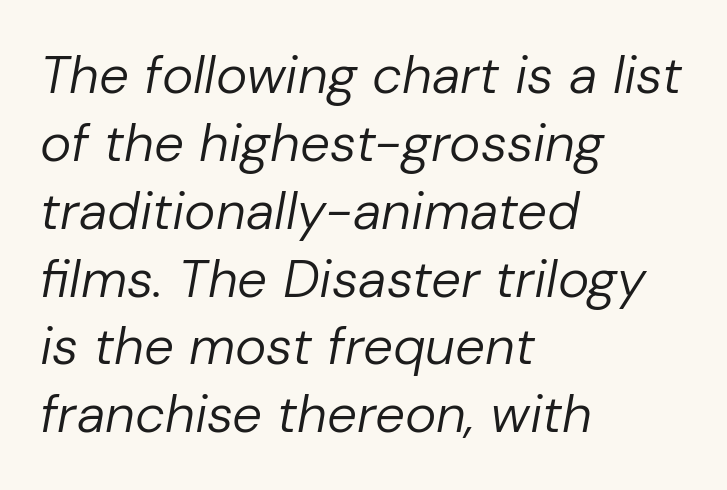
Looks like regular typesetting: each glyph gets only the width it needs. This sample is left-justified, so line endings fall wherever the words run out. These lines sit exactly where default settings would place them. Heaviness? Minimal to ordinary, like unemphasized prose. Type without underlining.
